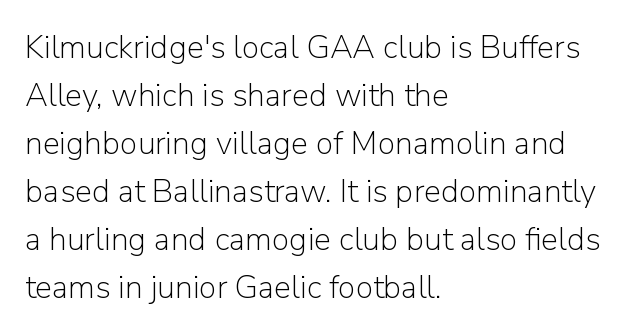
{"serif": "no", "italic": "no", "bold": "no", "weight": "light", "width": "normal", "stroke_contrast": "low", "x_height": "medium", "monospaced": "no", "underline": "no", "align": "left", "line_spacing": "normal", "line_spacing_ratio": 1.5, "letter_spacing": "normal", "letter_spacing_em": 0.0, "glyph_px": 32}
